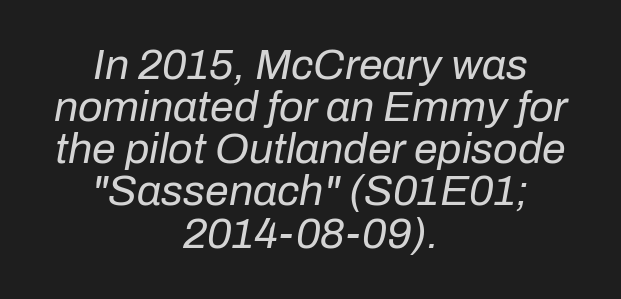
{"italic": "yes", "lean": "right", "slant_degrees": 10, "bold": "no", "weight": "regular", "width": "normal", "stroke_contrast": "low", "x_height": "medium", "monospaced": "no", "underline": "no", "align": "center", "line_spacing": "tight", "line_spacing_ratio": 0.98, "letter_spacing": "normal", "letter_spacing_em": 0.0, "glyph_px": 43}
